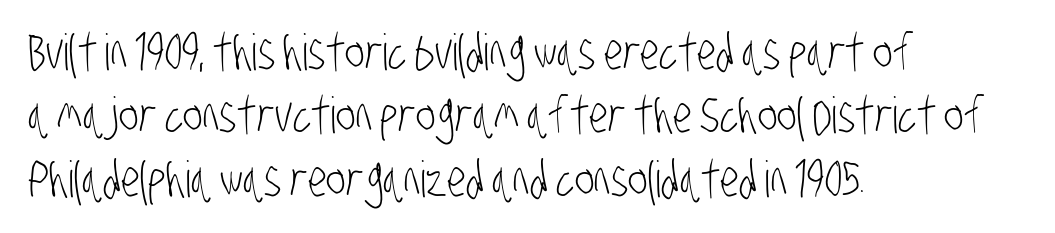
{"serif": "no", "bold": "no", "weight": "light", "width": "condensed", "stroke_contrast": "low", "x_height": "large", "monospaced": "no", "underline": "no", "align": "left", "line_spacing": "normal", "line_spacing_ratio": 1.27, "letter_spacing": "normal", "letter_spacing_em": 0.0, "glyph_px": 50}
